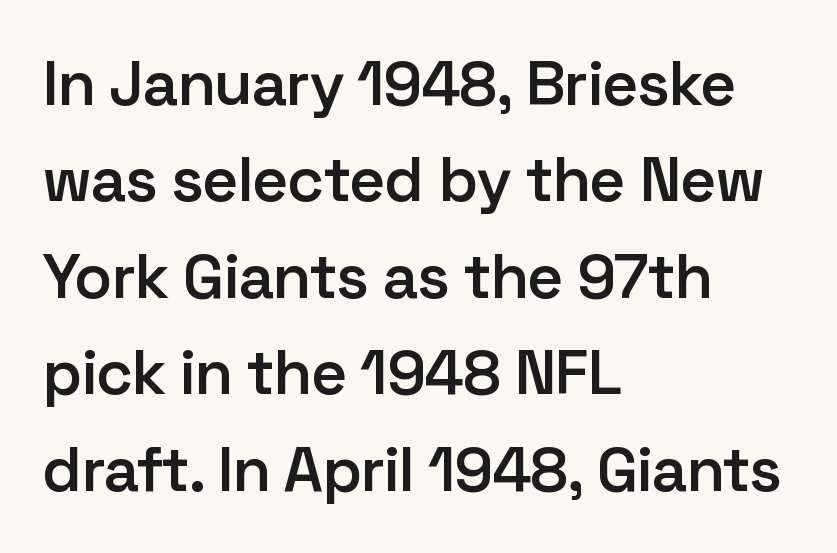
{"serif": "no", "italic": "no", "bold": "semi", "weight": "semibold", "width": "normal", "stroke_contrast": "low", "x_height": "medium", "monospaced": "no", "underline": "no", "align": "left", "line_spacing": "normal", "line_spacing_ratio": 1.53, "letter_spacing": "normal", "letter_spacing_em": 0.0, "glyph_px": 63}
